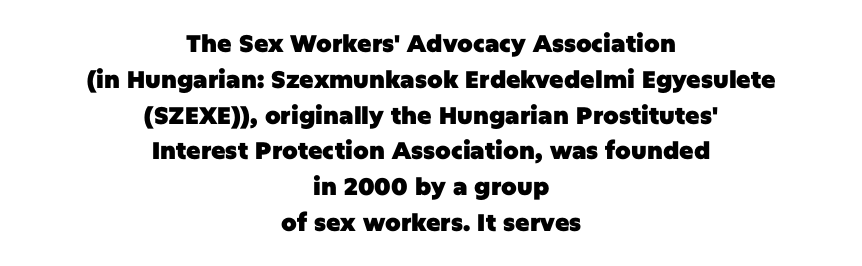
The zone under the glyphs is completely vacant. Plenty of ink on the page — the face is bold. Rows of type keep a routine distance in the vertical direction. Notice how the passage keeps no hard edge, just a central spine.
